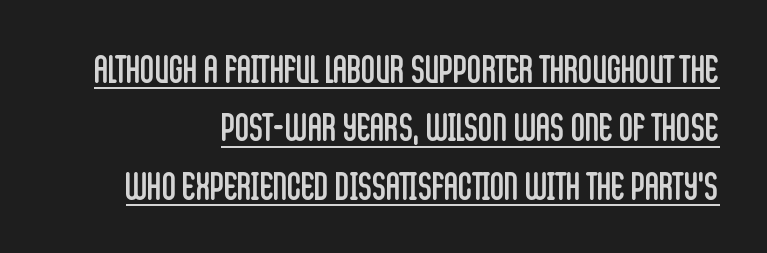
Summary of vertical rhythm: regular, with standard interline spacing. Leftover space on each line is placed entirely before the opening word. Is this a fixed-width face? No — the glyphs have proportional, varying widths. Emphasis is given by a line drawn under the lettering. Weight class: somewhere from thin through regular. The passage shown is typeset with a sans-serif family.
